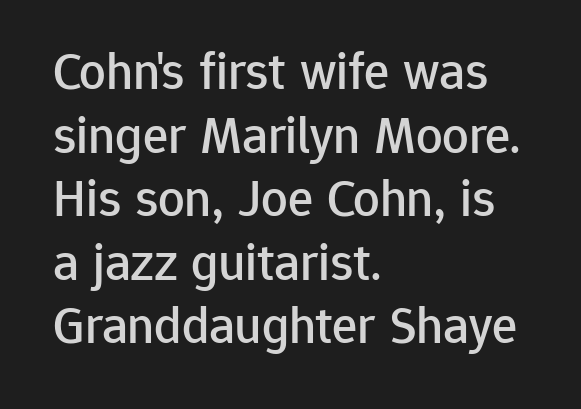
The image shows 53 px sans-serif type, upright; set left-aligned, line spacing 1.2x, normal letter spacing, not underlined; low stroke contrast and a medium x-height.
